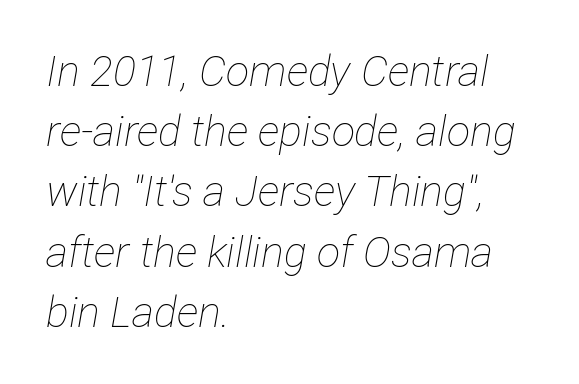
The image shows 43 px thin, condensed type, italic (leaning right); set left-aligned, normal line spacing (1.4x), normal letter spacing, not underlined; low stroke contrast and a medium x-height.
